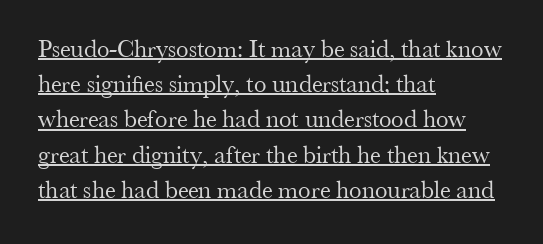
Q: Is the text bold? A: No.
Q: Is the text italic (slanted)? A: No, it is upright.
Q: Is the text underlined? A: Yes.
Q: How is the paragraph aligned? A: Left-aligned.
Q: Is the spacing between letters normal or unusually wide? A: Normal.
Q: Is the spacing between lines tight, normal or loose? A: Normal.
